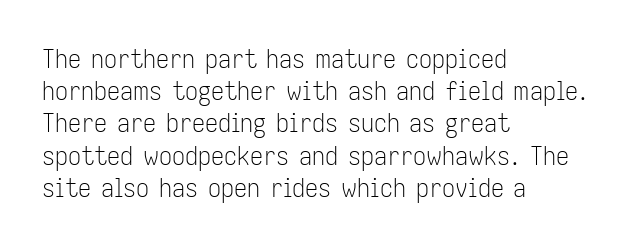
Q: Is the text bold? A: No.
Q: Is the text italic (slanted)? A: No, it is upright.
Q: Is the text underlined? A: No.
Q: How is the paragraph aligned? A: Left-aligned.
Q: Is the spacing between letters normal or unusually wide? A: Normal.
